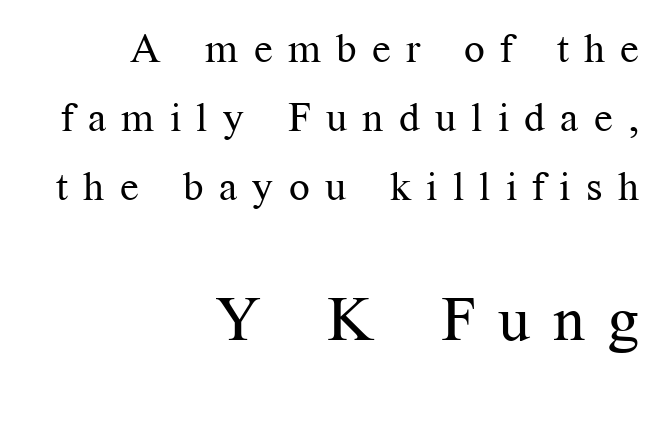
The image shows 62 px regular-weight serif type, upright; set right-aligned, normal line spacing (1.68x), unusually wide letter spacing (+0.37 em), not underlined; the second (bottom) block is 1.51x larger; medium stroke contrast and a medium x-height.
